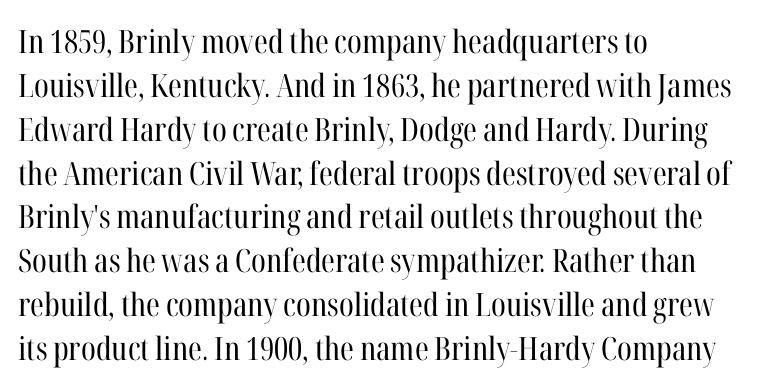
{"serif": "yes", "italic": "no", "bold": "no", "weight": "regular", "width": "condensed", "stroke_contrast": "high", "x_height": "medium", "monospaced": "no", "underline": "no", "align": "left", "line_spacing": "normal", "line_spacing_ratio": 1.37, "letter_spacing": "normal", "letter_spacing_em": 0.0, "glyph_px": 32}
